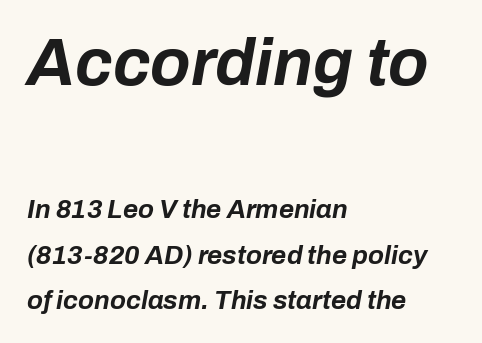
The space beneath each line is pristine and unruled. Which chunk is bigger? The first one — the top block dwarfs the bottom. Chunky letters — that's bold for sure. Spacing verdict: proportional, widths tailored to each character. Line beginnings align vertically; line endings do not. This sample uses an oblique cut, with every glyph tilted off the vertical.
